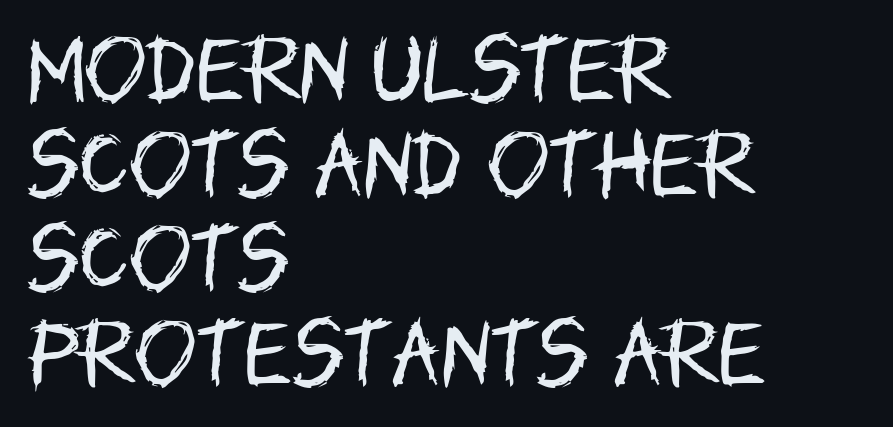
Stem width sits at or under what a default text font uses. Horizontal bands of white between lines are of average thickness. Every character sits straight up, as roman type does. Alignment: flush left. A typesetter would call this proportional, since set widths differ per character.
